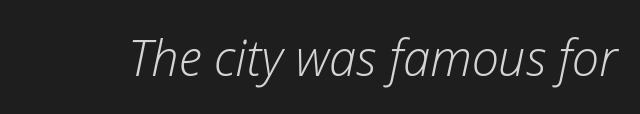
{"italic": "yes", "lean": "right", "slant_degrees": 12, "bold": "no", "weight": "light", "width": "normal", "stroke_contrast": "low", "x_height": "medium", "monospaced": "no", "underline": "no", "letter_spacing": "normal", "letter_spacing_em": 0.0, "glyph_px": 49}
